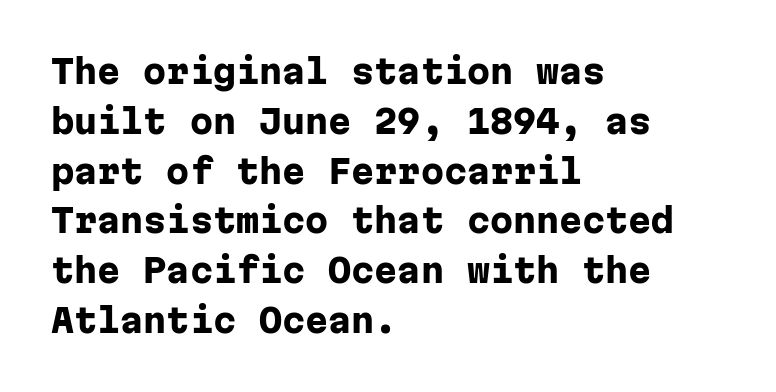
{"serif": "no", "italic": "no", "bold": "yes", "weight": "heavy", "width": "normal", "stroke_contrast": "low", "x_height": "medium", "monospaced": "yes", "underline": "no", "align": "left", "line_spacing": "normal", "line_spacing_ratio": 1.51, "letter_spacing": "normal", "letter_spacing_em": 0.0, "glyph_px": 33}
